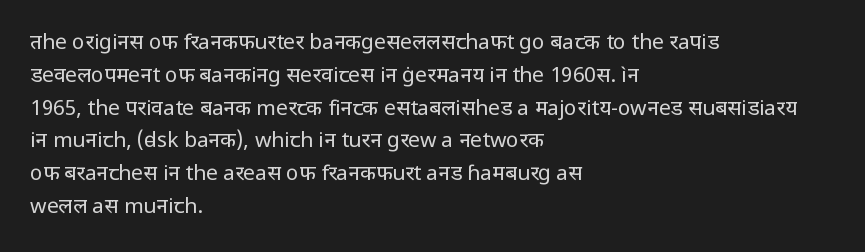
{"italic": "no", "bold": "no", "underline": "no", "align": "left", "line_spacing": "normal", "line_spacing_ratio": 1.56, "letter_spacing": "normal", "letter_spacing_em": 0.0, "glyph_px": 21}
